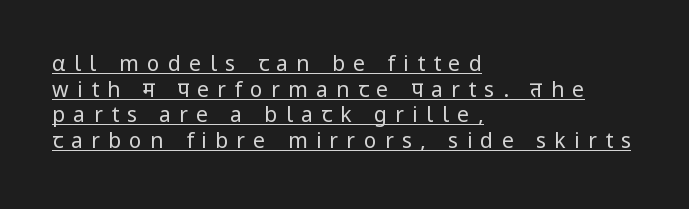
The image shows 21 px text type, upright; set left-aligned, line spacing 1.22x, unusually wide letter spacing (+0.4 em), underlined.
